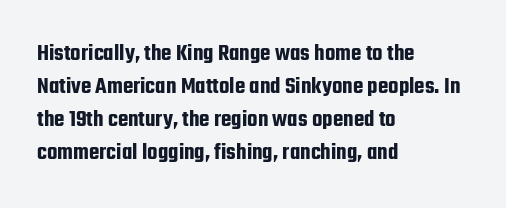
{"italic": "no", "underline": "no", "align": "left", "line_spacing": "normal", "line_spacing_ratio": 1.37, "letter_spacing": "normal", "letter_spacing_em": 0.0, "glyph_px": 24}
